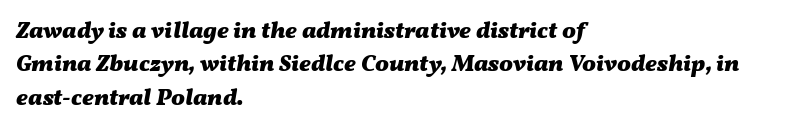
Here the glyphs are tracked normally, forming tight word shapes. Does the copy run flush right? No — it runs flush left. Regular leading. The letters are slanted; this is an italic face.
